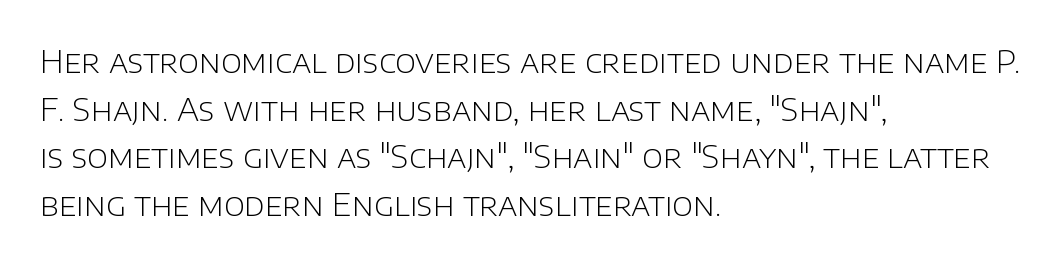
The image shows 32 px light sans-serif type, upright; set left-aligned, normal line spacing (1.49x), normal letter spacing, not underlined; low stroke contrast and a large x-height.
